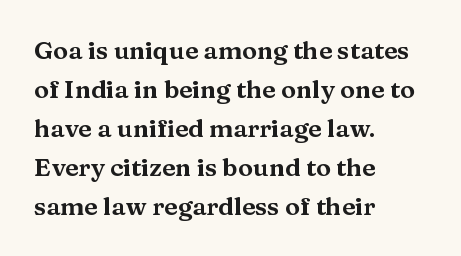
Q: Is the text italic (slanted)? A: No, it is upright.
Q: Is the text underlined? A: No.
Q: How is the paragraph aligned? A: Left-aligned.
Q: Is the spacing between letters normal or unusually wide? A: Normal.
Q: Is the spacing between lines tight, normal or loose? A: Normal.
